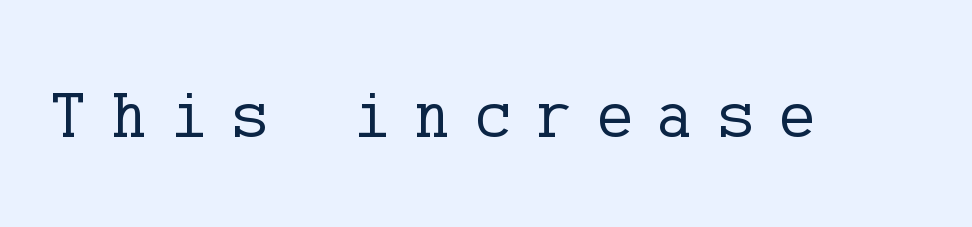
{"serif": "yes", "italic": "no", "bold": "no", "weight": "regular", "width": "normal", "stroke_contrast": "low", "x_height": "medium", "underline": "no", "letter_spacing": "wide", "letter_spacing_em": 0.39, "glyph_px": 66}
